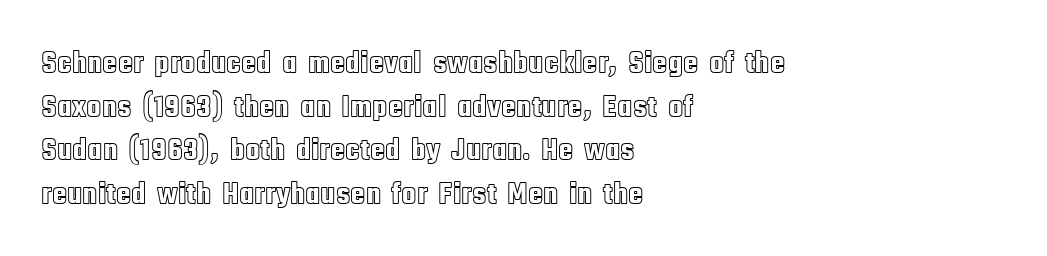
{"italic": "no", "width": "condensed", "x_height": "large", "monospaced": "no", "underline": "no", "align": "left", "line_spacing": "normal", "line_spacing_ratio": 1.41, "letter_spacing": "normal", "letter_spacing_em": 0.0, "glyph_px": 31}
